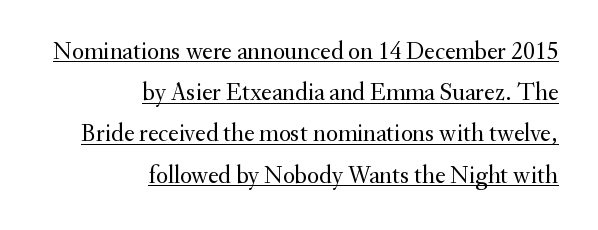
The image shows 25 px text type, upright; set right-aligned, normal line spacing (1.65x), normal letter spacing, underlined.
